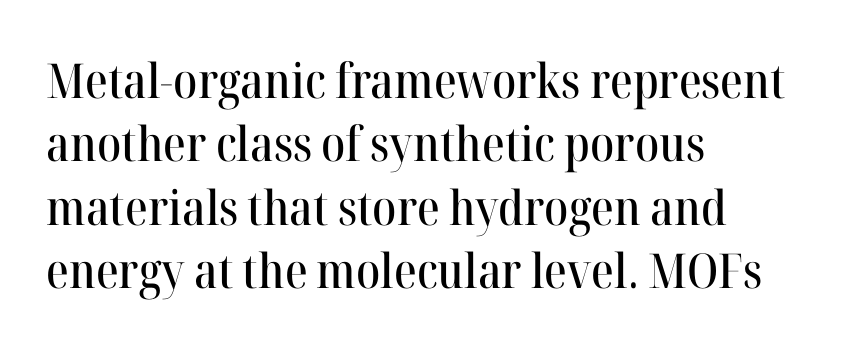
Q: Is the text italic (slanted)? A: No, it is upright.
Q: Is the typeface a serif or a sans-serif typeface? A: Serif.
Q: Is the text underlined? A: No.
Q: How is the paragraph aligned? A: Left-aligned.
Q: Is the spacing between letters normal or unusually wide? A: Normal.
Q: Is the spacing between lines tight, normal or loose? A: Normal.
Q: Width (condensed, normal, or wide)? A: Normal.
Q: Stroke contrast? A: High.
Q: x-height? A: Medium.
Q: Monospaced? A: No.
